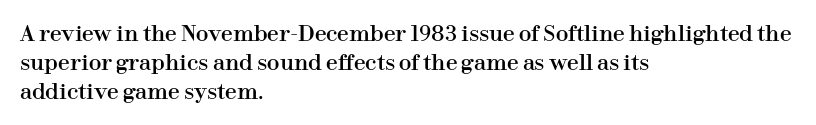
The image shows 21 px text type, upright; set left-aligned, normal line spacing (1.38x), normal letter spacing, not underlined.
